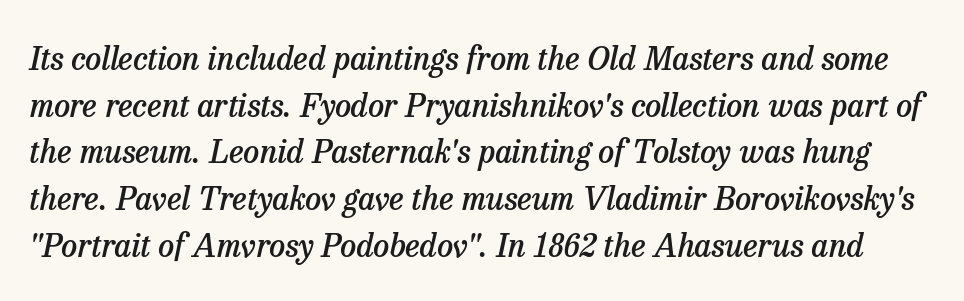
The image shows 32 px semibold serif type, italic (leaning right); set normal line spacing (1.46x), normal letter spacing, not underlined; low stroke contrast and a medium x-height.
